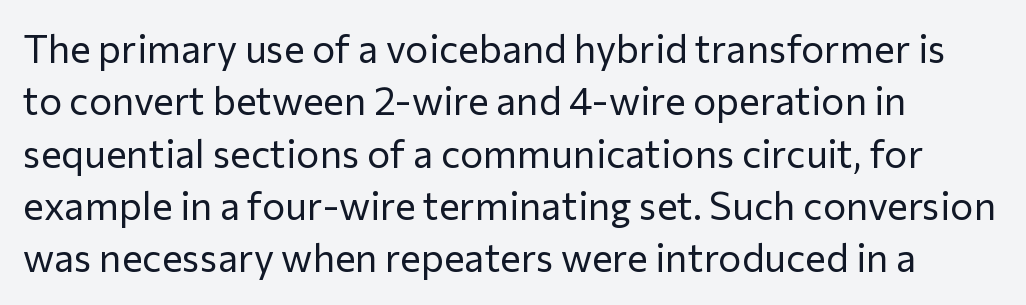
The image shows 39 px regular-weight sans-serif type, upright; set normal line spacing (1.34x), normal letter spacing, not underlined; low stroke contrast and a medium x-height.
